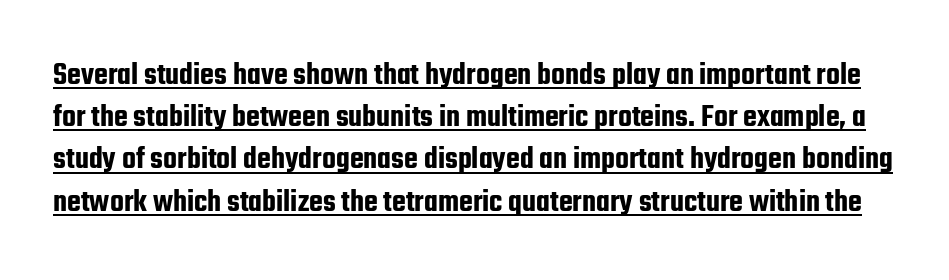
{"serif": "no", "italic": "no", "width": "condensed", "stroke_contrast": "low", "x_height": "medium", "monospaced": "no", "underline": "yes", "line_spacing": "normal", "line_spacing_ratio": 1.32, "letter_spacing": "normal", "letter_spacing_em": 0.0, "glyph_px": 32}
